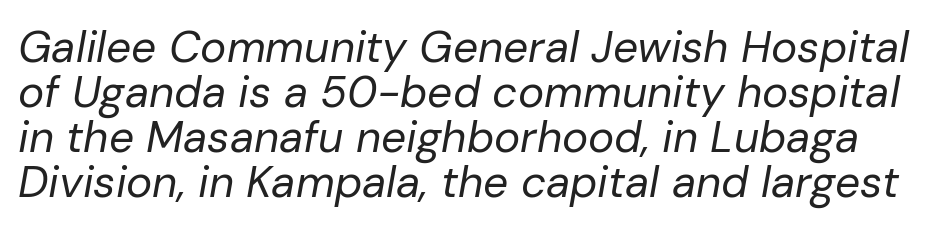
The image shows 44 px regular-weight type, italic (leaning right); set tight line spacing (1.02x), normal letter spacing, not underlined; low stroke contrast and a medium x-height.
